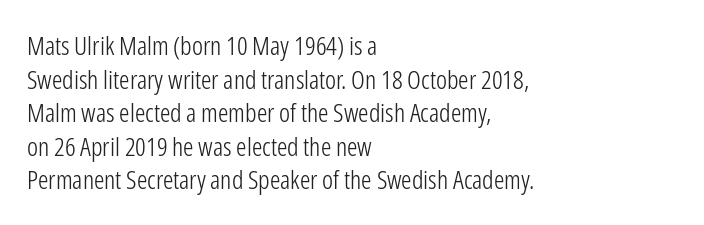
The image shows 26 px text type, upright; set left-aligned, normal line spacing (1.29x), normal letter spacing, not underlined.
